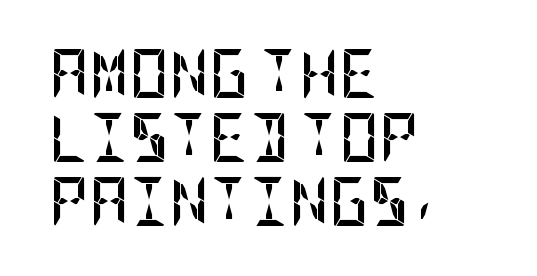
{"serif": "no", "italic": "no", "bold": "yes", "weight": "semibold", "width": "condensed", "stroke_contrast": "low", "x_height": "large", "underline": "no", "align": "left", "line_spacing": "normal", "line_spacing_ratio": 1.31, "letter_spacing": "normal", "letter_spacing_em": 0.0, "glyph_px": 49}
